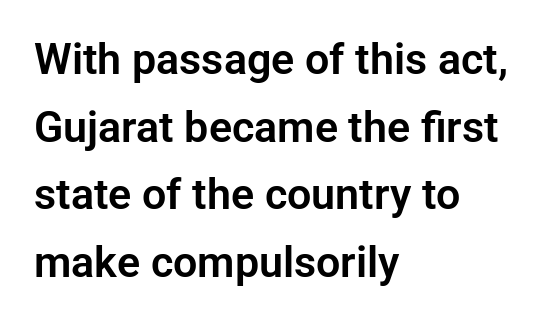
Q: Is the text italic (slanted)? A: No, it is upright.
Q: Is the typeface a serif or a sans-serif typeface? A: Sans-serif.
Q: Is the text underlined? A: No.
Q: How is the paragraph aligned? A: Left-aligned.
Q: Is the spacing between letters normal or unusually wide? A: Normal.
Q: Is the spacing between lines tight, normal or loose? A: Normal.
Q: Width (condensed, normal, or wide)? A: Normal.
Q: Stroke contrast? A: Low.
Q: x-height? A: Medium.
Q: Monospaced? A: No.
